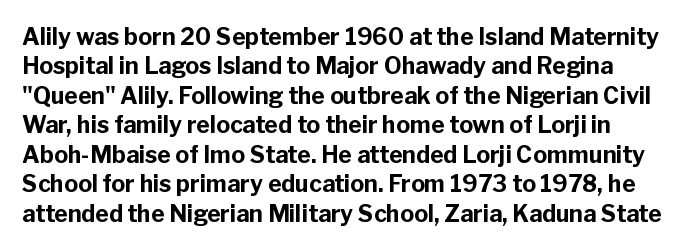
Q: Is the text bold? A: Yes.
Q: Is the text italic (slanted)? A: No, it is upright.
Q: Is the text underlined? A: No.
Q: Is the spacing between letters normal or unusually wide? A: Normal.
Q: Is the spacing between lines tight, normal or loose? A: Normal.
